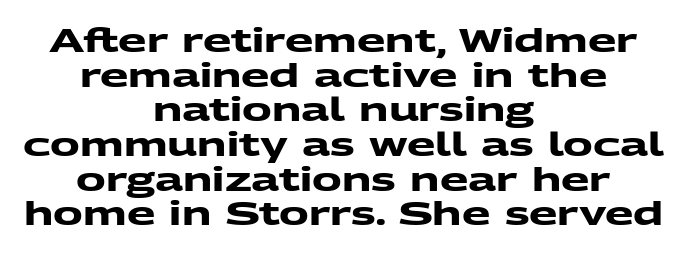
One glance says dense: line gaps are narrower than usual. The face used here is a sans, in the tradition of grotesques and geometrics. No extra tracking has been applied to these lines. The font is running at its bold setting. Character widths vary here, with narrow letters taking less room than wide ones.
